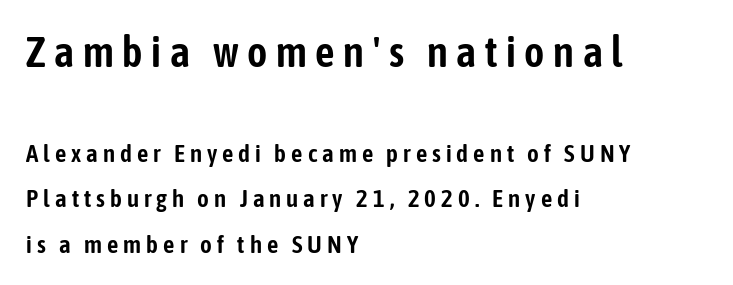
Q: Is the text italic (slanted)? A: No, it is upright.
Q: Is the typeface a serif or a sans-serif typeface? A: Sans-serif.
Q: Is the text underlined? A: No.
Q: How is the paragraph aligned? A: Left-aligned.
Q: Is the spacing between letters normal or unusually wide? A: Unusually wide.
Q: Which block of text is set in a larger size, the first (top) or the second (bottom)? A: The first (top) one.
Q: Width (condensed, normal, or wide)? A: Condensed.
Q: Stroke contrast? A: Low.
Q: x-height? A: Medium.
Q: Monospaced? A: No.
